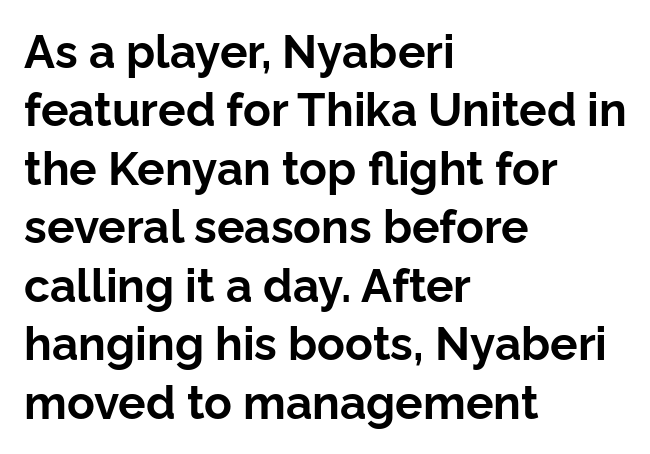
{"serif": "no", "italic": "no", "bold": "yes", "weight": "bold", "width": "normal", "stroke_contrast": "low", "x_height": "medium", "monospaced": "no", "underline": "no", "align": "left", "line_spacing": "normal", "line_spacing_ratio": 1.27, "letter_spacing": "normal", "letter_spacing_em": 0.0, "glyph_px": 46}
